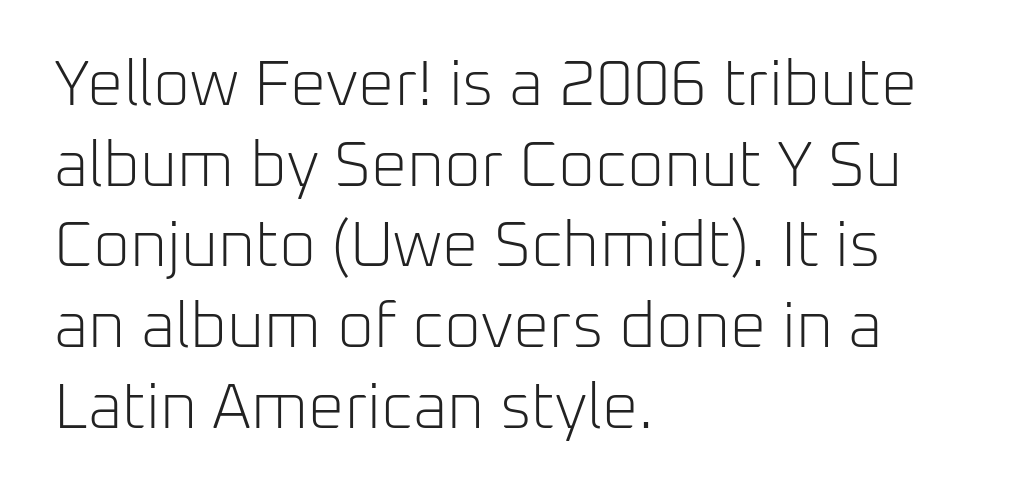
The image shows 64 px light sans-serif type, upright; set left-aligned, normal line spacing (1.26x), normal letter spacing, not underlined; low stroke contrast and a medium x-height.
